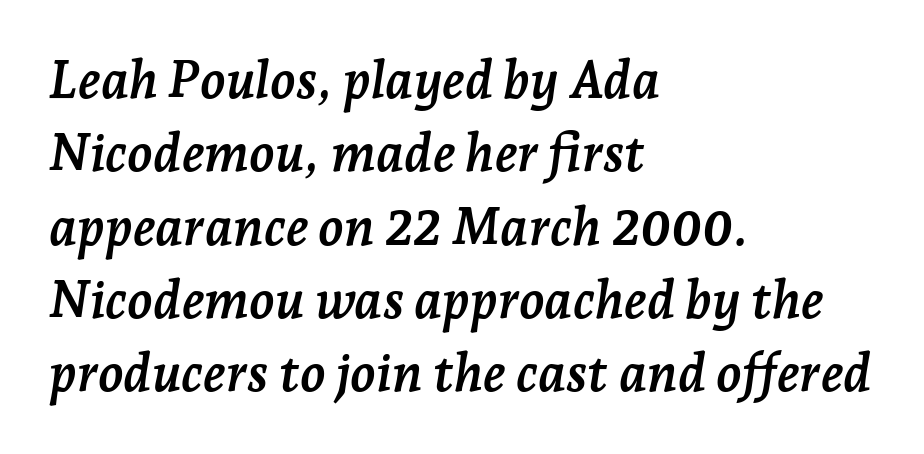
Q: Is the text bold? A: Yes.
Q: Is the text italic (slanted)? A: Yes, it leans right by about 7 degrees.
Q: Is the typeface a serif or a sans-serif typeface? A: Serif.
Q: Is the text underlined? A: No.
Q: How is the paragraph aligned? A: Left-aligned.
Q: Is the spacing between letters normal or unusually wide? A: Normal.
Q: Is the spacing between lines tight, normal or loose? A: Normal.
Q: Width (condensed, normal, or wide)? A: Normal.
Q: Stroke contrast? A: Low.
Q: x-height? A: Medium.
Q: Monospaced? A: No.
